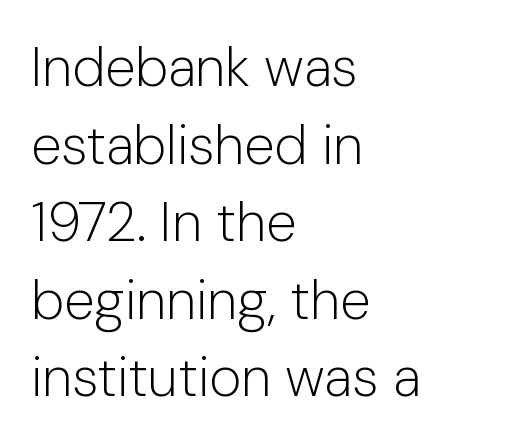
{"serif": "no", "italic": "no", "bold": "no", "weight": "light", "width": "normal", "stroke_contrast": "low", "x_height": "medium", "monospaced": "no", "underline": "no", "align": "left", "line_spacing": "normal", "line_spacing_ratio": 1.41, "letter_spacing": "normal", "letter_spacing_em": 0.0, "glyph_px": 55}
